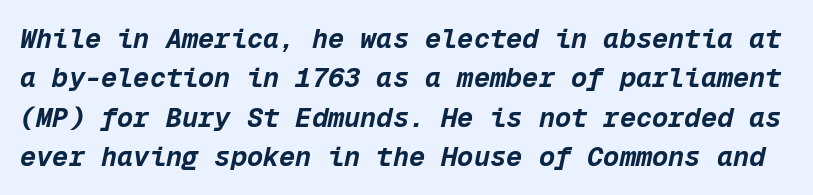
Q: Is the text bold? A: Yes.
Q: Is the text italic (slanted)? A: Yes, it leans right by about 12 degrees.
Q: Is the text underlined? A: No.
Q: Is the spacing between letters normal or unusually wide? A: Normal.
Q: Is the spacing between lines tight, normal or loose? A: Normal.
